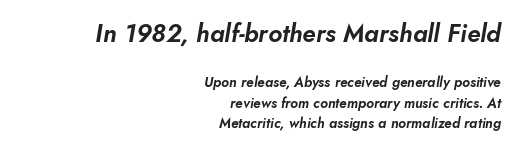
Q: Is the text italic (slanted)? A: Yes, it leans right by about 10 degrees.
Q: Is the text underlined? A: No.
Q: How is the paragraph aligned? A: Right-aligned.
Q: Is the spacing between letters normal or unusually wide? A: Normal.
Q: Is the spacing between lines tight, normal or loose? A: Normal.
Q: Which block of text is set in a larger size, the first (top) or the second (bottom)? A: The first (top) one.
